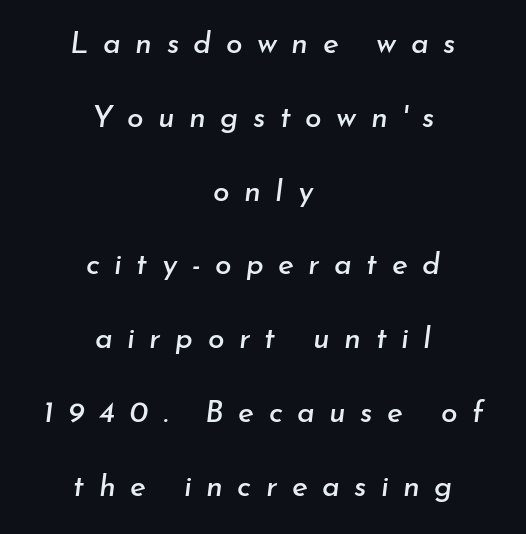
Q: Is the text italic (slanted)? A: Yes, it leans right by about 7 degrees.
Q: Is the text underlined? A: No.
Q: How is the paragraph aligned? A: Centered.
Q: Is the spacing between letters normal or unusually wide? A: Unusually wide.
Q: Is the spacing between lines tight, normal or loose? A: Loose.
Q: Width (condensed, normal, or wide)? A: Normal.
Q: Stroke contrast? A: Low.
Q: x-height? A: Small.
Q: Monospaced? A: No.
